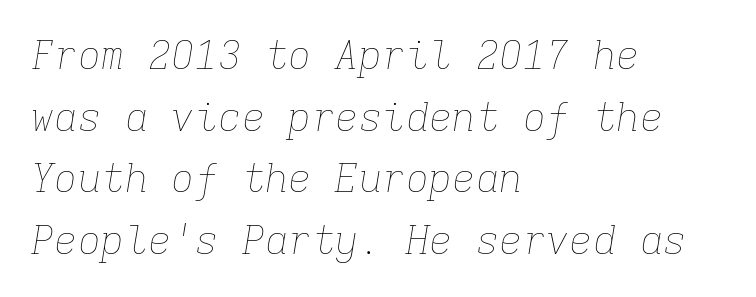
{"italic": "yes", "lean": "right", "slant_degrees": 9, "bold": "no", "weight": "thin", "width": "normal", "stroke_contrast": "low", "x_height": "medium", "monospaced": "yes", "underline": "no", "align": "left", "line_spacing": "normal", "line_spacing_ratio": 1.58, "letter_spacing": "normal", "letter_spacing_em": 0.0, "glyph_px": 39}
